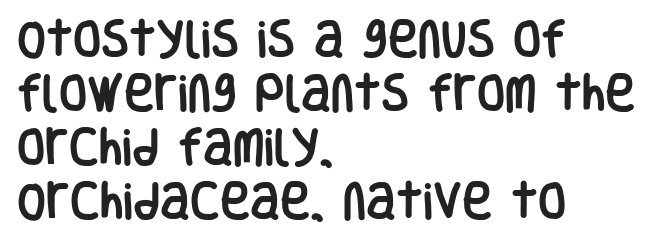
Q: Is the text italic (slanted)? A: No, it is upright.
Q: Is the typeface a serif or a sans-serif typeface? A: Sans-serif.
Q: Is the text underlined? A: No.
Q: How is the paragraph aligned? A: Left-aligned.
Q: Is the spacing between letters normal or unusually wide? A: Normal.
Q: Is the spacing between lines tight, normal or loose? A: Normal.
Q: Width (condensed, normal, or wide)? A: Condensed.
Q: Stroke contrast? A: Low.
Q: x-height? A: Large.
Q: Monospaced? A: No.
